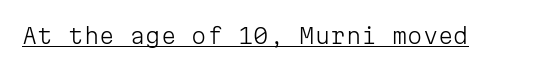
Q: Is the text bold? A: No.
Q: Is the text italic (slanted)? A: No, it is upright.
Q: Is the text underlined? A: Yes.
Q: Is the spacing between letters normal or unusually wide? A: Normal.
